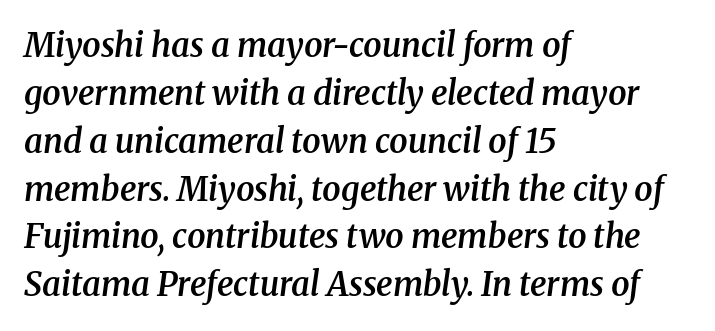
Q: Is the text bold? A: Semi-bold.
Q: Is the text italic (slanted)? A: Yes, it leans right by about 8 degrees.
Q: Is the typeface a serif or a sans-serif typeface? A: Serif.
Q: Is the text underlined? A: No.
Q: How is the paragraph aligned? A: Left-aligned.
Q: Is the spacing between letters normal or unusually wide? A: Normal.
Q: Is the spacing between lines tight, normal or loose? A: Normal.
Q: Width (condensed, normal, or wide)? A: Normal.
Q: Stroke contrast? A: Medium.
Q: x-height? A: Medium.
Q: Monospaced? A: No.
